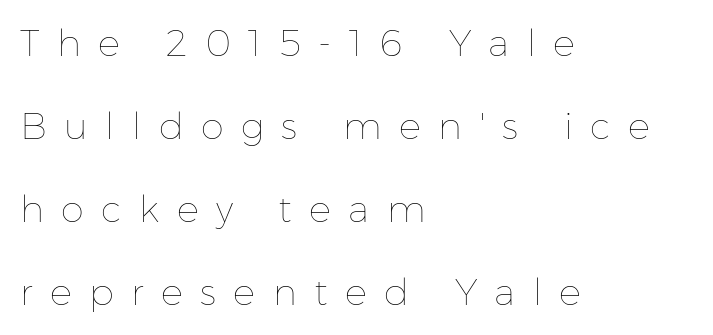
Compared with typical body copy, the letter spacing here is much looser. Letters have the restrained weight of plain body copy at most. If you drew a line through each stem, it would be perfectly vertical. Horizontal alignment here is leftward, the default for most running prose. The passage shown is typed in a proportional face where columns would drift.
